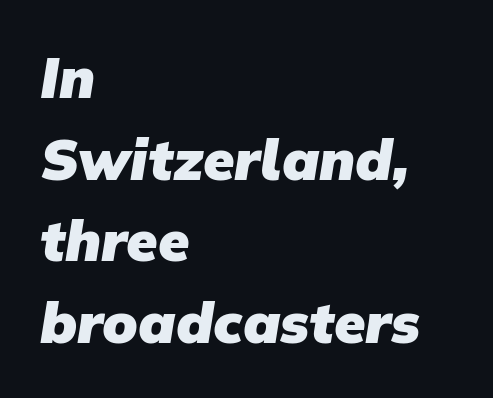
Q: Is the text bold? A: Yes.
Q: Is the typeface a serif or a sans-serif typeface? A: Sans-serif.
Q: Is the text underlined? A: No.
Q: How is the paragraph aligned? A: Left-aligned.
Q: Is the spacing between letters normal or unusually wide? A: Normal.
Q: Is the spacing between lines tight, normal or loose? A: Normal.
Q: Width (condensed, normal, or wide)? A: Normal.
Q: Stroke contrast? A: Low.
Q: x-height? A: Medium.
Q: Monospaced? A: No.
